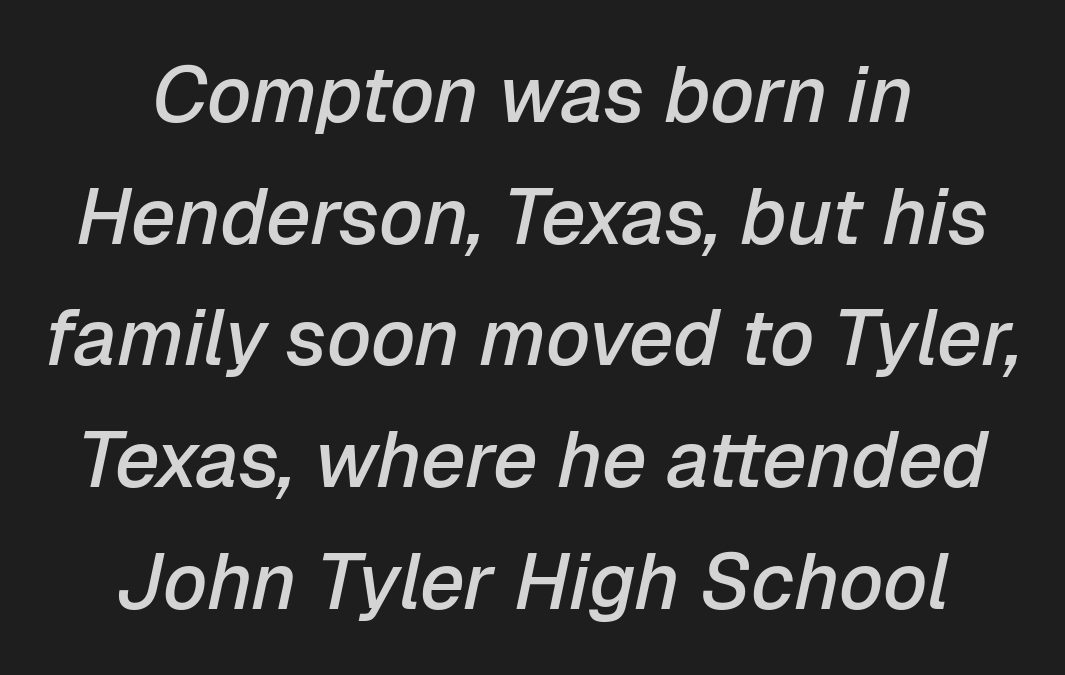
Rows of type keep a routine distance in the vertical direction. The font's italic variant was chosen for this text. The letters are semibold — heavier than regular but short of a full bold. Descender tails drop into unmarked territory. Each letter keeps its own natural width here, so spacing adapts to shape.
